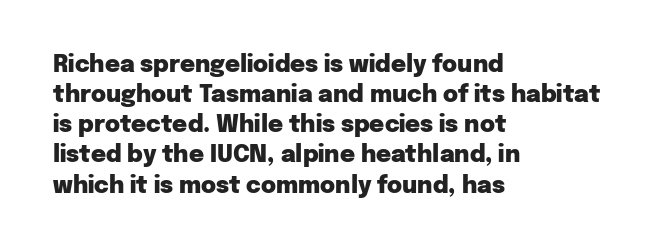
Q: Is the text bold? A: Yes.
Q: Is the text italic (slanted)? A: No, it is upright.
Q: Is the text underlined? A: No.
Q: How is the paragraph aligned? A: Left-aligned.
Q: Is the spacing between letters normal or unusually wide? A: Normal.
Q: Is the spacing between lines tight, normal or loose? A: Normal.
